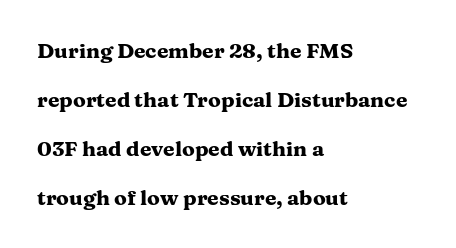
Letters rest on an invisible, unmarked baseline. You can tell it's not italic because the verticals are truly vertical. Line starts are locked; line ends wander. The passage shown has conventional tracking throughout. The face used here has the dense, thick strokes of a bold. Successive baselines arrive slowly, with a big drop between each.
